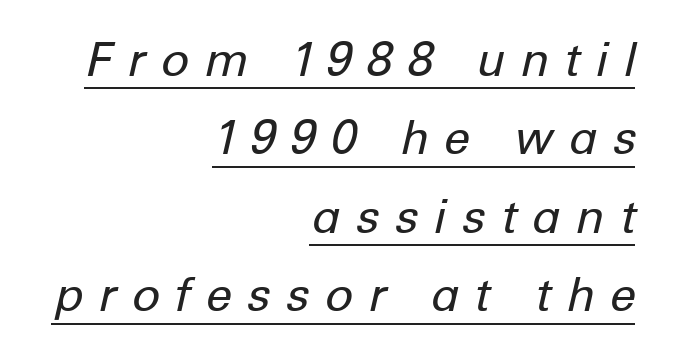
{"italic": "yes", "lean": "right", "slant_degrees": 12, "bold": "no", "weight": "regular", "width": "normal", "stroke_contrast": "low", "x_height": "medium", "monospaced": "no", "underline": "yes", "align": "right", "line_spacing": "normal", "line_spacing_ratio": 1.67, "letter_spacing": "wide", "letter_spacing_em": 0.31, "glyph_px": 47}
